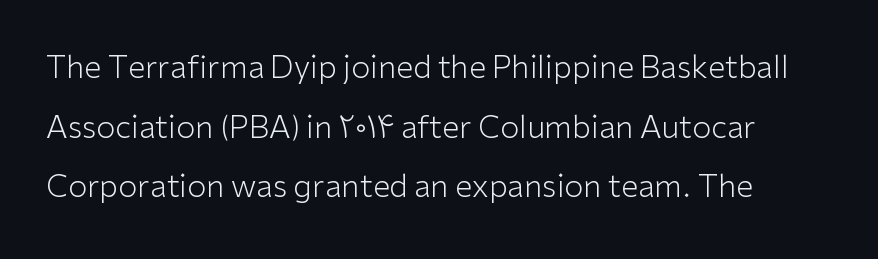
{"serif": "no", "italic": "no", "bold": "no", "weight": "light", "width": "normal", "stroke_contrast": "low", "x_height": "medium", "monospaced": "no", "underline": "no", "align": "left", "line_spacing": "loose", "line_spacing_ratio": 1.92, "letter_spacing": "normal", "letter_spacing_em": 0.0, "glyph_px": 31}
